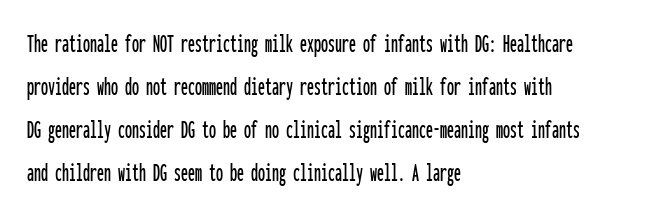
The image shows 28 px condensed sans-serif type, upright, monospaced; set left-aligned, normal line spacing (1.54x), normal letter spacing, not underlined; low stroke contrast and a medium x-height.
